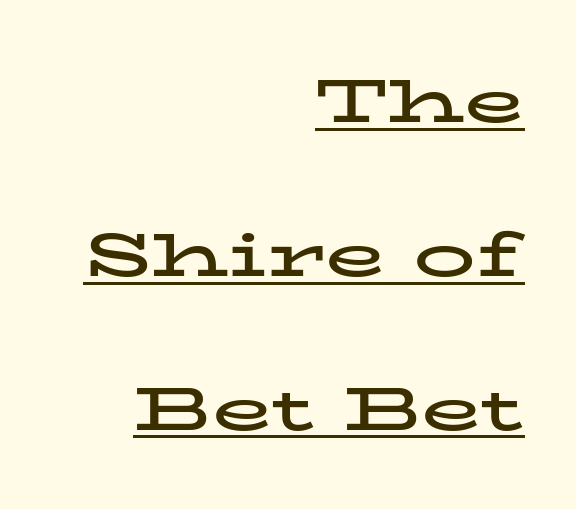
The image shows 62 px bold, wide serif type, upright; set right-aligned, loose line spacing (2.48x), normal letter spacing, underlined; low stroke contrast and a medium x-height.
